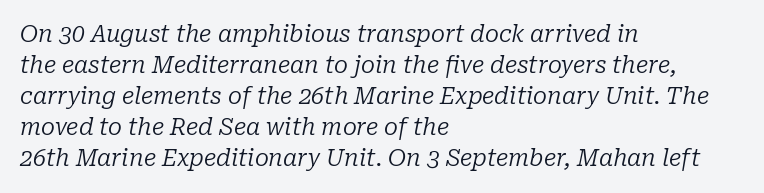
Q: Is the text bold? A: No.
Q: Is the text italic (slanted)? A: Yes, it leans right by about 10 degrees.
Q: Is the text underlined? A: No.
Q: How is the paragraph aligned? A: Left-aligned.
Q: Is the spacing between letters normal or unusually wide? A: Normal.
Q: Is the spacing between lines tight, normal or loose? A: Normal.
